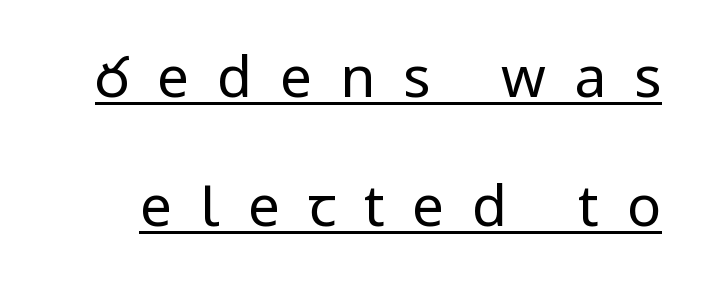
Honestly, the rows look like they've been pulled way apart. Letter spacing: wide. Examine the stroke ends and you'll find no serifs. Every word sits above its own underline.
